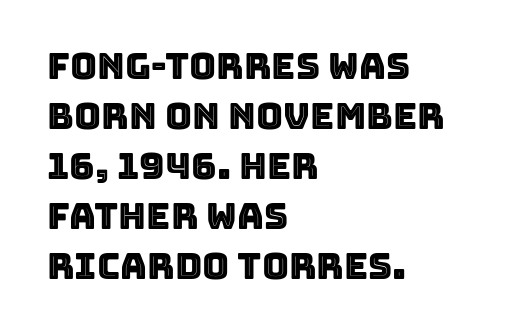
Q: Is the text italic (slanted)? A: No, it is upright.
Q: Is the text underlined? A: No.
Q: How is the paragraph aligned? A: Left-aligned.
Q: Is the spacing between letters normal or unusually wide? A: Normal.
Q: Is the spacing between lines tight, normal or loose? A: Normal.
Q: Width (condensed, normal, or wide)? A: Normal.
Q: x-height? A: Large.
Q: Monospaced? A: No.
